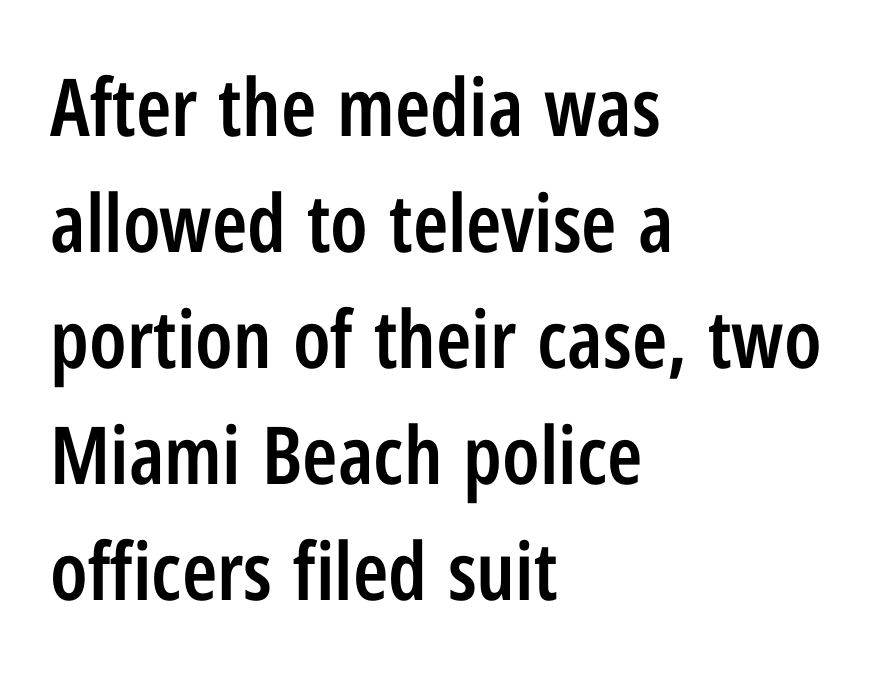
Q: Is the text bold? A: Semi-bold.
Q: Is the text italic (slanted)? A: No, it is upright.
Q: Is the typeface a serif or a sans-serif typeface? A: Sans-serif.
Q: Is the text underlined? A: No.
Q: How is the paragraph aligned? A: Left-aligned.
Q: Is the spacing between letters normal or unusually wide? A: Normal.
Q: Is the spacing between lines tight, normal or loose? A: Normal.
Q: Width (condensed, normal, or wide)? A: Condensed.
Q: Stroke contrast? A: Low.
Q: x-height? A: Medium.
Q: Monospaced? A: No.
